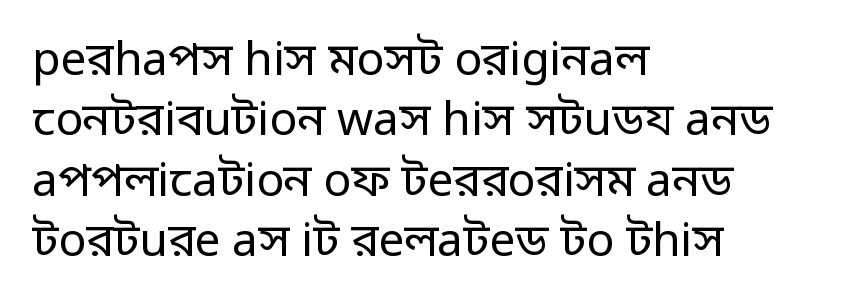
{"serif": "no", "italic": "no", "bold": "no", "weight": "regular", "width": "normal", "stroke_contrast": "low", "x_height": "medium", "monospaced": "no", "underline": "no", "align": "left", "line_spacing": "normal", "line_spacing_ratio": 1.31, "letter_spacing": "normal", "letter_spacing_em": 0.0, "glyph_px": 46}
